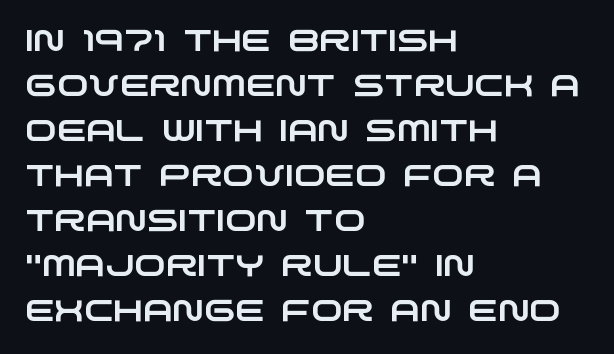
Anything drawn beneath the words? Only blank space. Vertical spacing — default. Serifs: no, the terminals of the letterforms are clean. If you drew a ruler down the left edge, every line would touch it. Standard letterfit; no display-style spreading of the glyphs.
